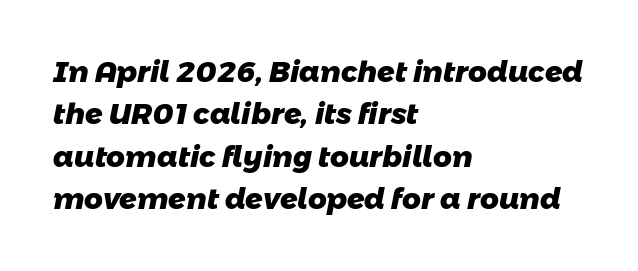
Q: Is the text bold? A: Yes.
Q: Is the typeface a serif or a sans-serif typeface? A: Sans-serif.
Q: Is the text underlined? A: No.
Q: How is the paragraph aligned? A: Left-aligned.
Q: Is the spacing between letters normal or unusually wide? A: Normal.
Q: Is the spacing between lines tight, normal or loose? A: Normal.
Q: Width (condensed, normal, or wide)? A: Normal.
Q: Stroke contrast? A: Low.
Q: x-height? A: Medium.
Q: Monospaced? A: No.
